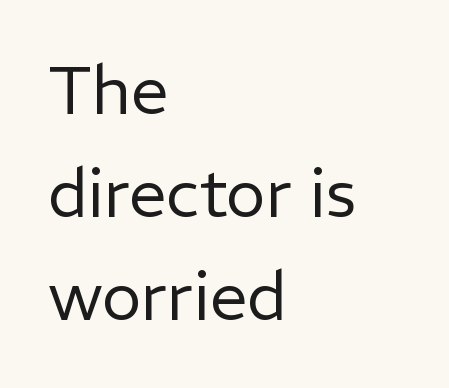
Q: Is the text bold? A: No.
Q: Is the text italic (slanted)? A: No, it is upright.
Q: Is the typeface a serif or a sans-serif typeface? A: Sans-serif.
Q: Is the text underlined? A: No.
Q: How is the paragraph aligned? A: Left-aligned.
Q: Is the spacing between letters normal or unusually wide? A: Normal.
Q: Is the spacing between lines tight, normal or loose? A: Normal.
Q: Width (condensed, normal, or wide)? A: Normal.
Q: Stroke contrast? A: Low.
Q: x-height? A: Medium.
Q: Monospaced? A: No.
